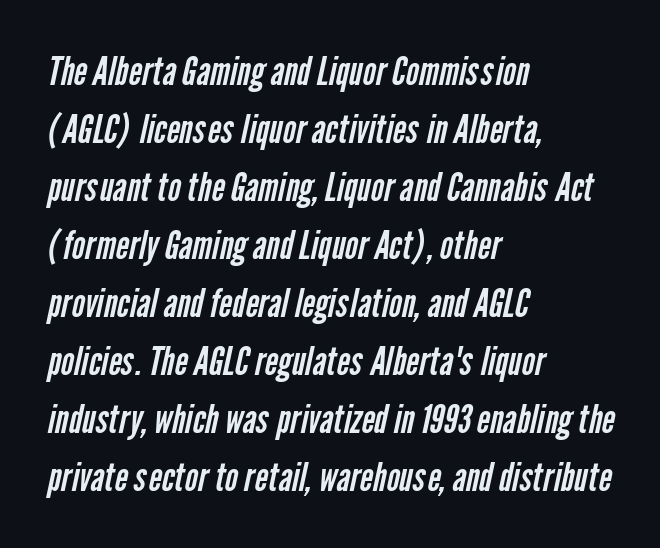
{"serif": "no", "bold": "no", "weight": "regular", "width": "condensed", "stroke_contrast": "low", "x_height": "medium", "monospaced": "no", "underline": "no", "align": "left", "line_spacing": "normal", "line_spacing_ratio": 1.45, "letter_spacing": "normal", "letter_spacing_em": 0.0, "glyph_px": 40}
